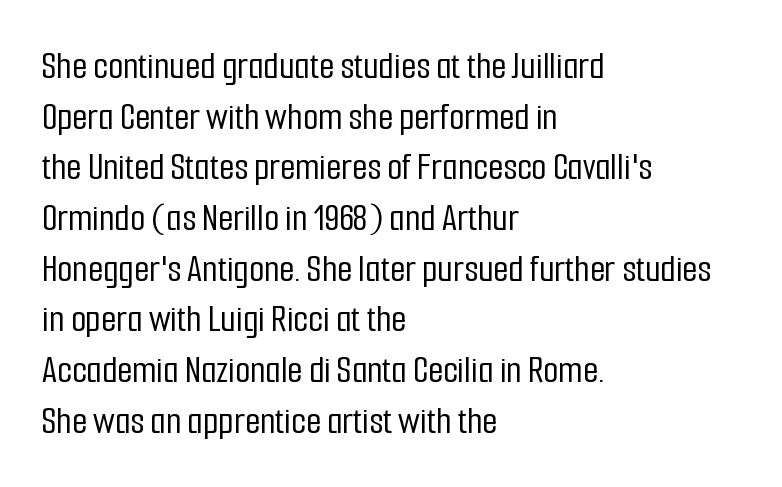
Q: Is the text italic (slanted)? A: No, it is upright.
Q: Is the typeface a serif or a sans-serif typeface? A: Sans-serif.
Q: Is the text underlined? A: No.
Q: How is the paragraph aligned? A: Left-aligned.
Q: Is the spacing between letters normal or unusually wide? A: Normal.
Q: Is the spacing between lines tight, normal or loose? A: Normal.
Q: Width (condensed, normal, or wide)? A: Condensed.
Q: Stroke contrast? A: Low.
Q: x-height? A: Medium.
Q: Monospaced? A: No.
